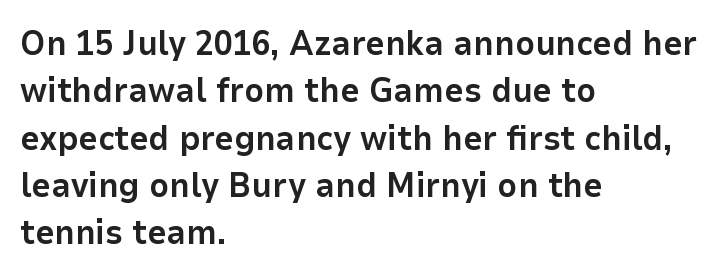
{"serif": "no", "italic": "no", "bold": "yes", "weight": "bold", "width": "normal", "stroke_contrast": "low", "x_height": "medium", "monospaced": "no", "underline": "no", "align": "left", "line_spacing": "normal", "line_spacing_ratio": 1.39, "letter_spacing": "normal", "letter_spacing_em": 0.0, "glyph_px": 34}
